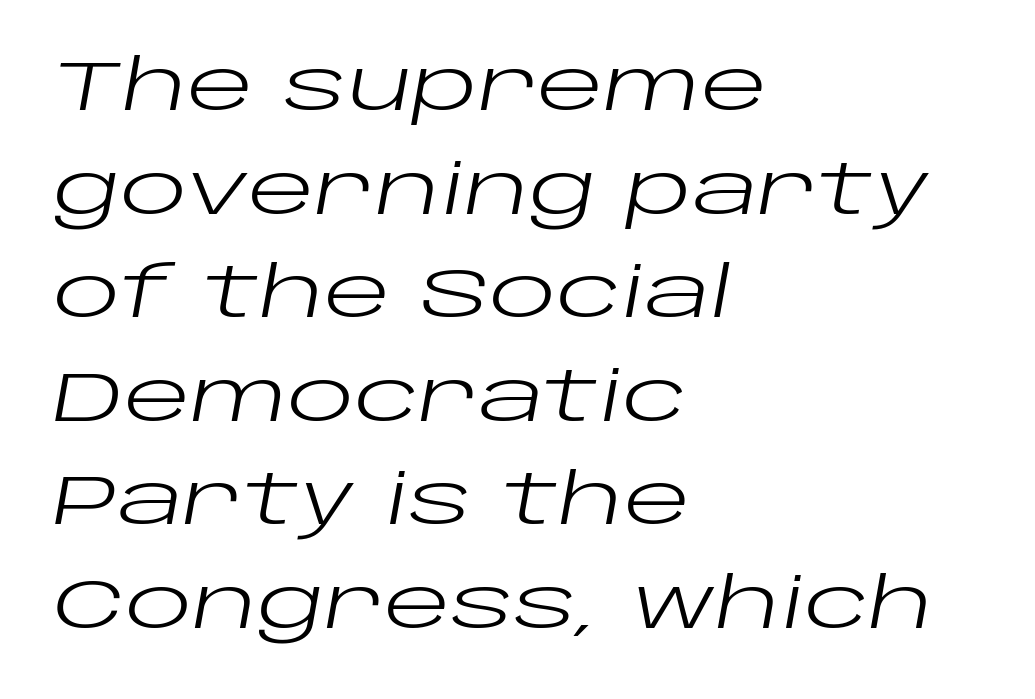
{"italic": "yes", "lean": "right", "slant_degrees": 10, "bold": "no", "weight": "regular", "width": "wide", "stroke_contrast": "low", "x_height": "large", "monospaced": "no", "underline": "no", "align": "left", "line_spacing": "normal", "line_spacing_ratio": 1.48, "letter_spacing": "normal", "letter_spacing_em": 0.0, "glyph_px": 70}
